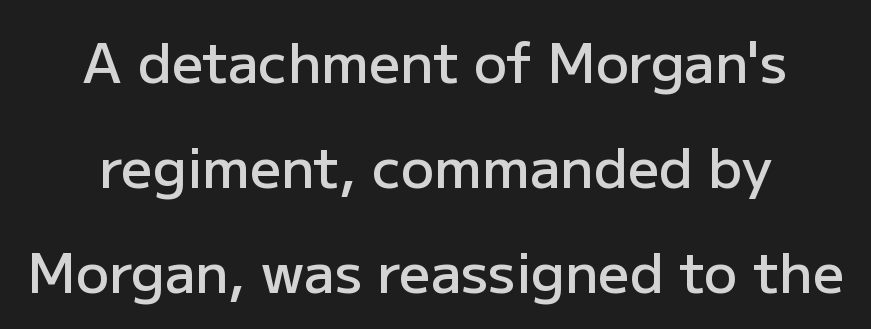
Q: Is the text bold? A: Semi-bold.
Q: Is the text italic (slanted)? A: No, it is upright.
Q: Is the typeface a serif or a sans-serif typeface? A: Sans-serif.
Q: Is the text underlined? A: No.
Q: How is the paragraph aligned? A: Centered.
Q: Is the spacing between letters normal or unusually wide? A: Normal.
Q: Is the spacing between lines tight, normal or loose? A: Loose.
Q: Width (condensed, normal, or wide)? A: Normal.
Q: Stroke contrast? A: Low.
Q: x-height? A: Medium.
Q: Monospaced? A: No.
